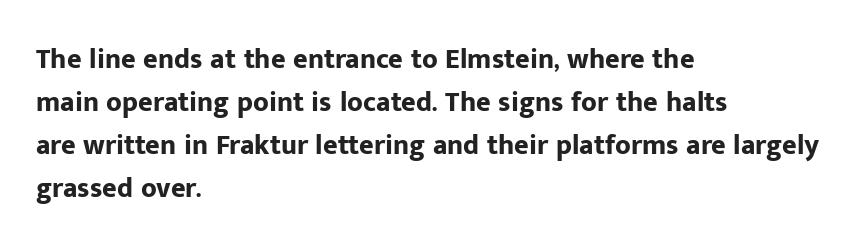
{"serif": "no", "italic": "no", "bold": "yes", "weight": "bold", "width": "normal", "stroke_contrast": "low", "x_height": "medium", "monospaced": "no", "underline": "no", "align": "left", "line_spacing": "normal", "line_spacing_ratio": 1.54, "letter_spacing": "normal", "letter_spacing_em": 0.0, "glyph_px": 28}
